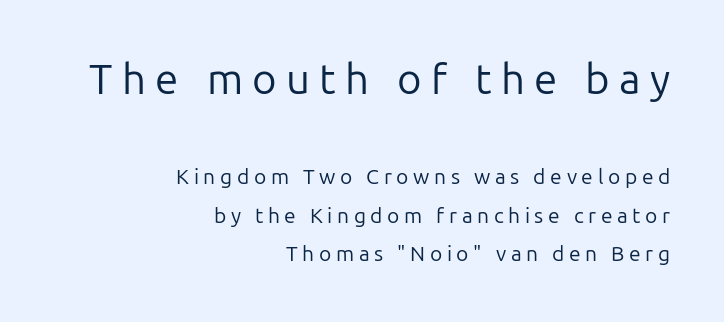
The image shows 42 px regular-weight sans-serif type, upright; set right-aligned, line spacing 1.83x, unusually wide letter spacing (+0.22 em), not underlined; the first (top) block is 2.0x larger; low stroke contrast and a medium x-height.
